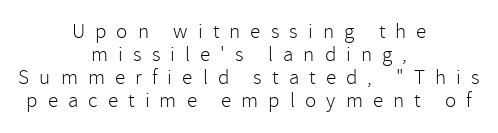
The lines are packed closely together with very little leading. Weight: in the light-to-regular range. Nope, not italic — everything's standing straight. Does the copy run flush right? No — it is centered line by line.
